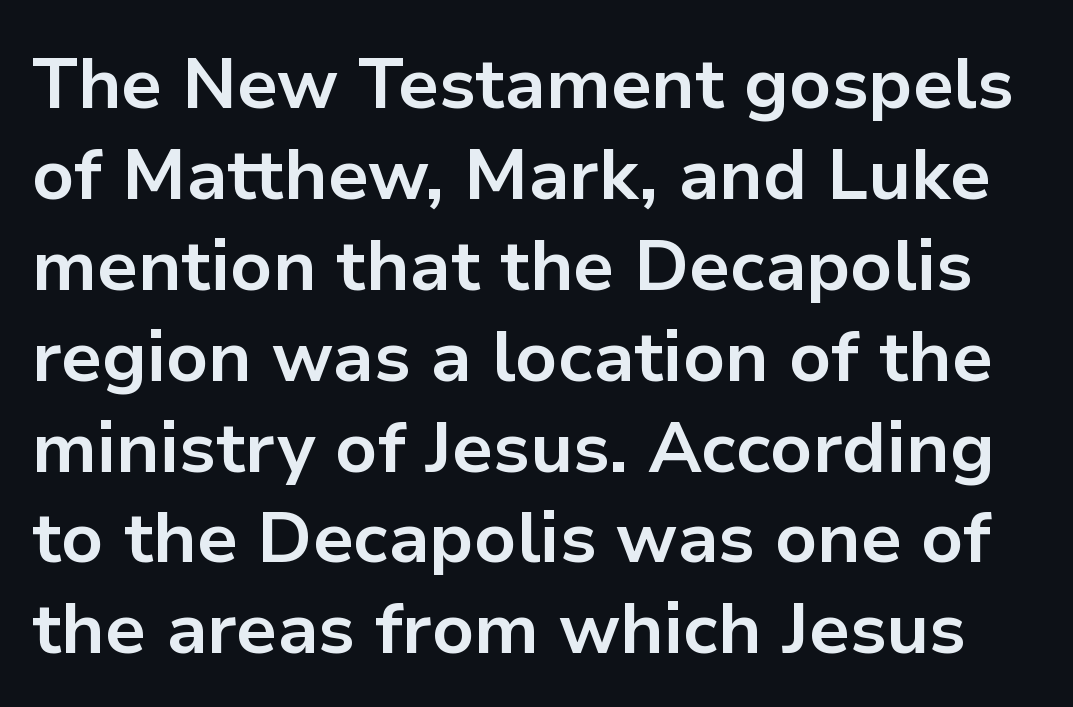
These lines were composed using upright roman letters. The line-height multiplier appears to be the usual default. Inter-character spacing is left at the font's built-in metrics. The specimen omits any rule beneath the text block's lines. Looks like regular typesetting: each glyph gets only the width it needs. Classification — sans serif.
